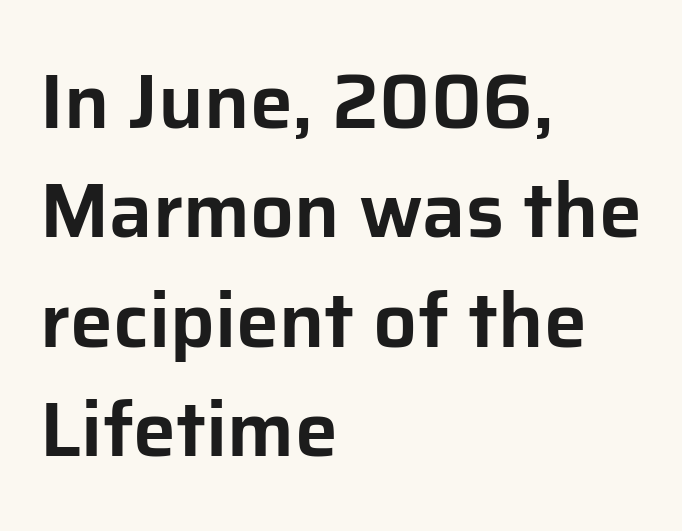
Underlining? Definitely not there. Varying glyph widths throughout — classic text-font behaviour. The leading is moderate, giving the passage an even texture. This rendering leaves character spacing at its baseline value. Is the block centered? No — it sits flush against the left margin.
